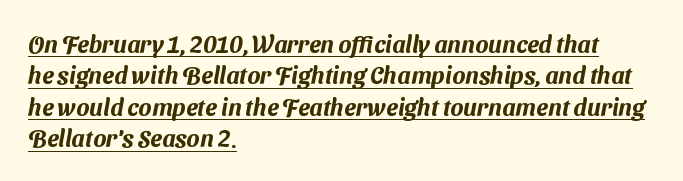
{"underline": "yes", "align": "left", "line_spacing": "normal", "line_spacing_ratio": 1.31, "letter_spacing": "normal", "letter_spacing_em": 0.0, "glyph_px": 24}
